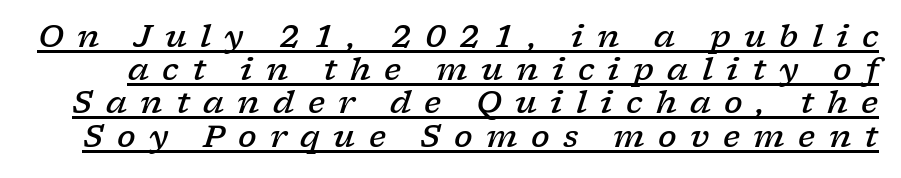
A typographer would call this underscored text. You could only call the tracking loose — the letters float apart. Do the characters align in a grid? No, the font is proportional. Tightly led — the rows are bunched. This is the in-between weight designers call semibold or demi. Little horizontal feet cap the strokes, marking this as serif type.
